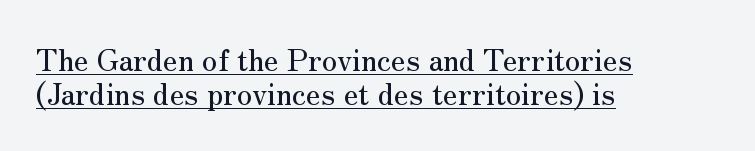
Q: Is the text italic (slanted)? A: No, it is upright.
Q: Is the typeface a serif or a sans-serif typeface? A: Serif.
Q: Is the text underlined? A: Yes.
Q: How is the paragraph aligned? A: Left-aligned.
Q: Is the spacing between letters normal or unusually wide? A: Normal.
Q: Is the spacing between lines tight, normal or loose? A: Tight.
Q: Width (condensed, normal, or wide)? A: Normal.
Q: Stroke contrast? A: Medium.
Q: x-height? A: Small.
Q: Monospaced? A: No.
